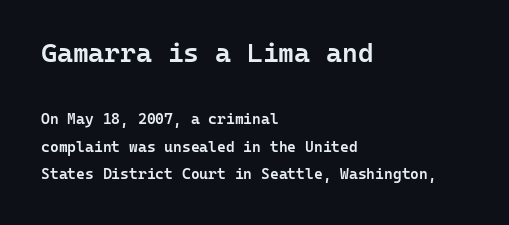
Tracking value appears to be zero — textbook default spacing. Summary of weight: moderately heavy, a semibold. A student would notice the top passage is typeset larger than what follows. Leftover space on each line is placed entirely after the last word. Quick note: not italic, upright. Plain, unruled lines of type.
